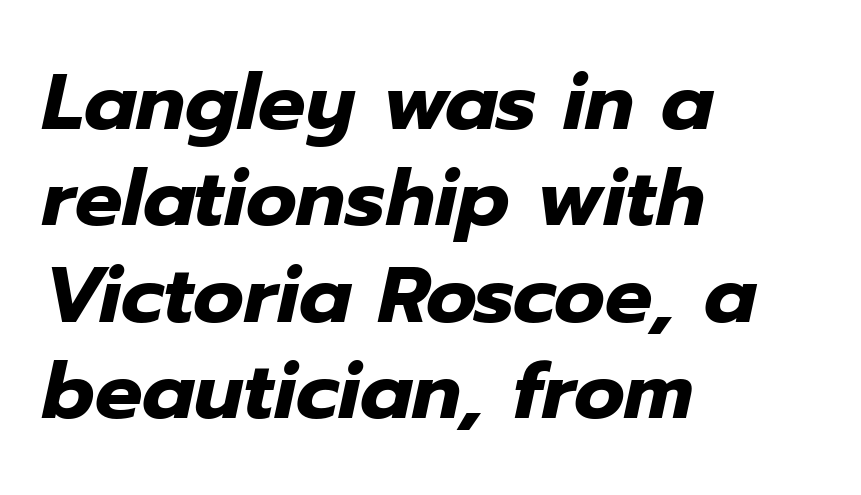
The image shows 79 px heavy type, italic (leaning right); set left-aligned, line spacing 1.22x, normal letter spacing, not underlined; low stroke contrast and a medium x-height.
